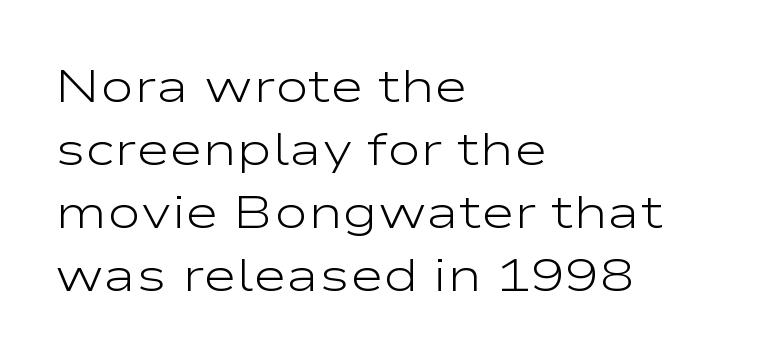
Q: Is the text bold? A: No.
Q: Is the text italic (slanted)? A: No, it is upright.
Q: Is the typeface a serif or a sans-serif typeface? A: Sans-serif.
Q: Is the text underlined? A: No.
Q: How is the paragraph aligned? A: Left-aligned.
Q: Is the spacing between letters normal or unusually wide? A: Normal.
Q: Is the spacing between lines tight, normal or loose? A: Normal.
Q: Width (condensed, normal, or wide)? A: Wide.
Q: Stroke contrast? A: Low.
Q: x-height? A: Medium.
Q: Monospaced? A: No.
